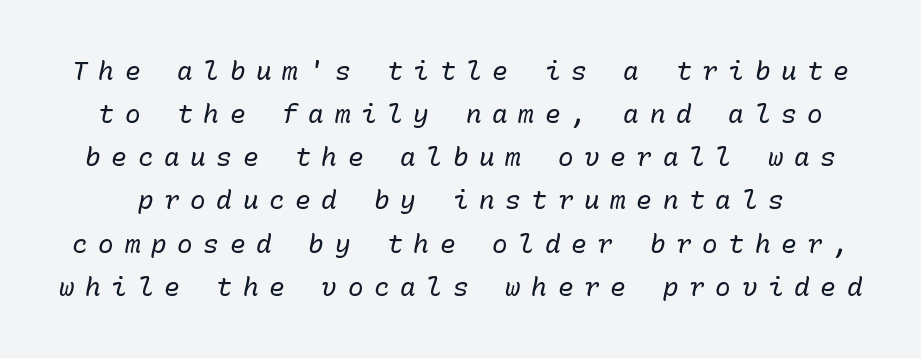
Q: Is the text bold? A: No.
Q: Is the text italic (slanted)? A: Yes, it leans right by about 10 degrees.
Q: Is the text underlined? A: No.
Q: Is the spacing between letters normal or unusually wide? A: Unusually wide.
Q: Is the spacing between lines tight, normal or loose? A: Normal.
